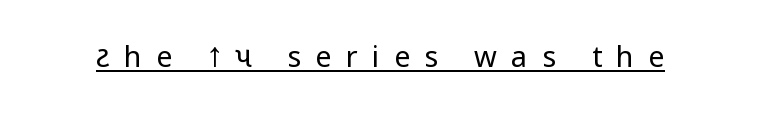
The image shows 29 px regular-weight, condensed sans-serif type, upright; set unusually wide letter spacing (+0.49 em), underlined; low stroke contrast and a large x-height.
